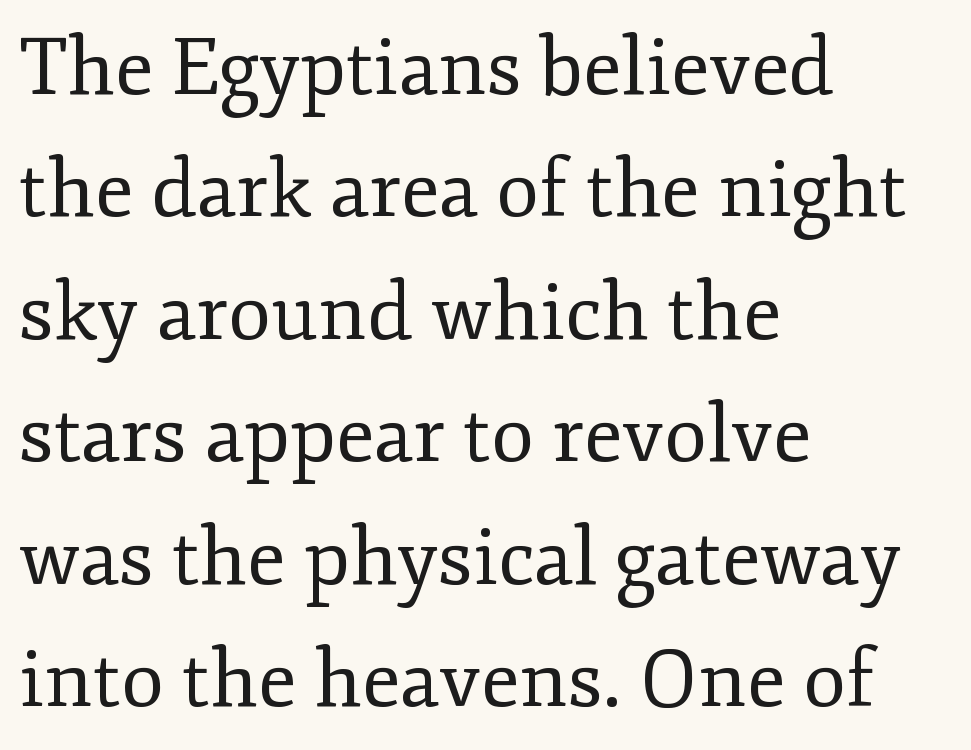
Q: Is the text bold? A: No.
Q: Is the text italic (slanted)? A: No, it is upright.
Q: Is the typeface a serif or a sans-serif typeface? A: Serif.
Q: Is the text underlined? A: No.
Q: How is the paragraph aligned? A: Left-aligned.
Q: Is the spacing between letters normal or unusually wide? A: Normal.
Q: Is the spacing between lines tight, normal or loose? A: Normal.
Q: Width (condensed, normal, or wide)? A: Normal.
Q: Stroke contrast? A: Low.
Q: x-height? A: Small.
Q: Monospaced? A: No.
